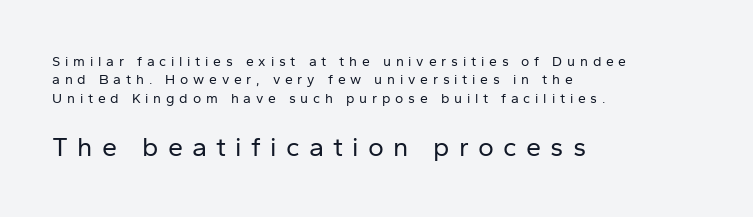
Q: Is the text bold? A: No.
Q: Is the text italic (slanted)? A: No, it is upright.
Q: Is the text underlined? A: No.
Q: How is the paragraph aligned? A: Left-aligned.
Q: Is the spacing between letters normal or unusually wide? A: Unusually wide.
Q: Is the spacing between lines tight, normal or loose? A: Normal.
Q: Which block of text is set in a larger size, the first (top) or the second (bottom)? A: The second (bottom) one.
